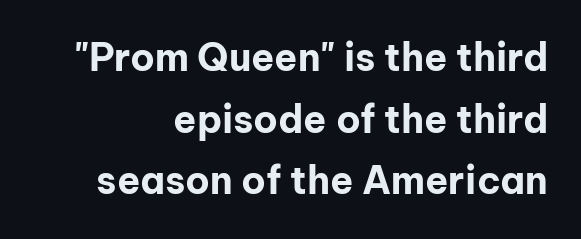
Posture: vertical. Typographic density is high because the face is bold. The baseline area is clear. This sample has the flowing, uneven cadence of proportional lettering. Rows of type keep a routine distance in the vertical direction.
